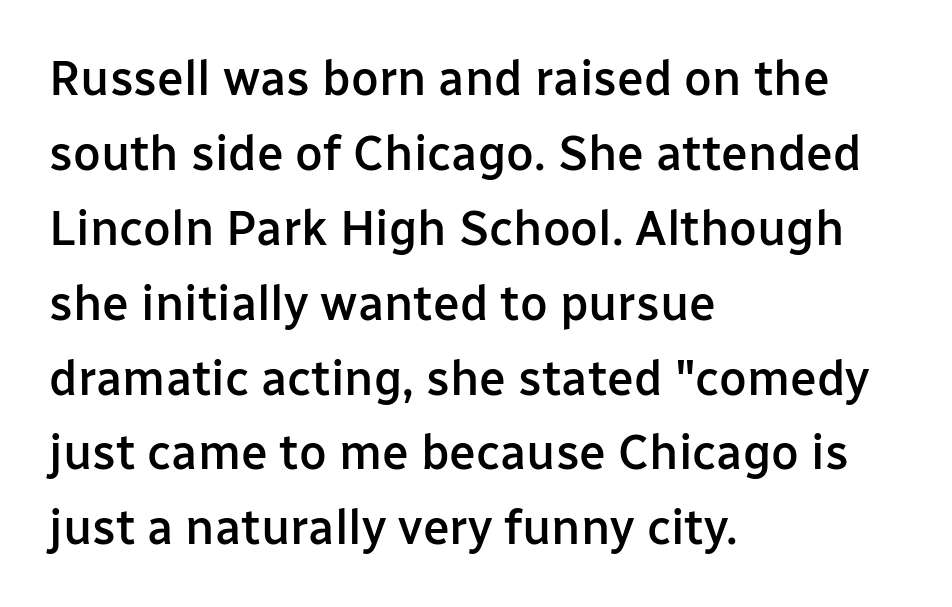
The image shows 48 px semibold sans-serif type, upright; set left-aligned, normal line spacing (1.56x), normal letter spacing, not underlined; low stroke contrast and a medium x-height.
